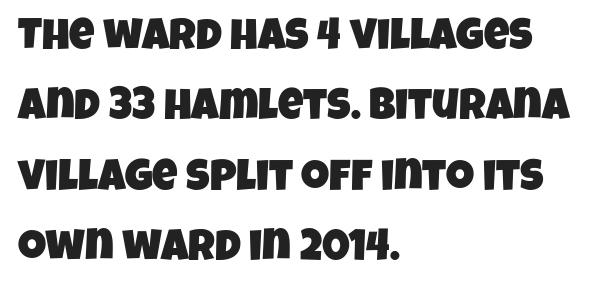
Q: Is the typeface a serif or a sans-serif typeface? A: Sans-serif.
Q: Is the text underlined? A: No.
Q: How is the paragraph aligned? A: Left-aligned.
Q: Is the spacing between letters normal or unusually wide? A: Normal.
Q: Is the spacing between lines tight, normal or loose? A: Normal.
Q: Width (condensed, normal, or wide)? A: Condensed.
Q: Stroke contrast? A: Low.
Q: x-height? A: Large.
Q: Monospaced? A: No.
